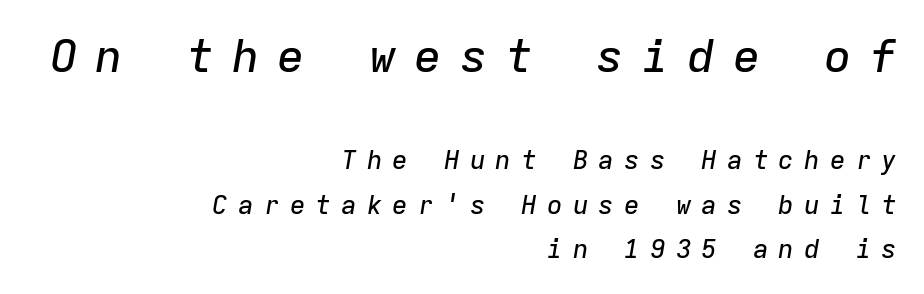
Between these two stacked blocks, the higher one wins on size. Spacing verdict: monospaced, one width for all characters. Alignment: flush right. Rendered with sloped, italic letterforms. This sample uses expanded letter spacing, leaving extra air between glyphs.
